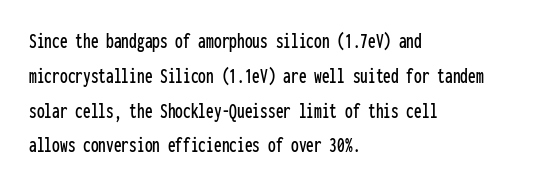
Q: Is the text italic (slanted)? A: No, it is upright.
Q: Is the text underlined? A: No.
Q: How is the paragraph aligned? A: Left-aligned.
Q: Is the spacing between letters normal or unusually wide? A: Normal.
Q: Is the spacing between lines tight, normal or loose? A: Normal.
